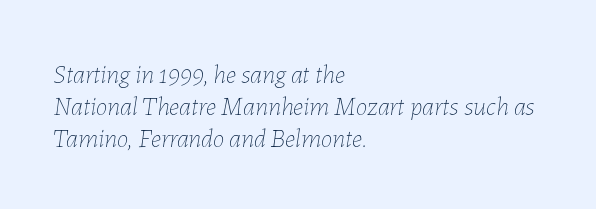
{"italic": "yes", "lean": "right", "slant_degrees": 7, "bold": "no", "underline": "no", "align": "left", "line_spacing_ratio": 1.24, "letter_spacing": "normal", "letter_spacing_em": 0.0, "glyph_px": 26}
